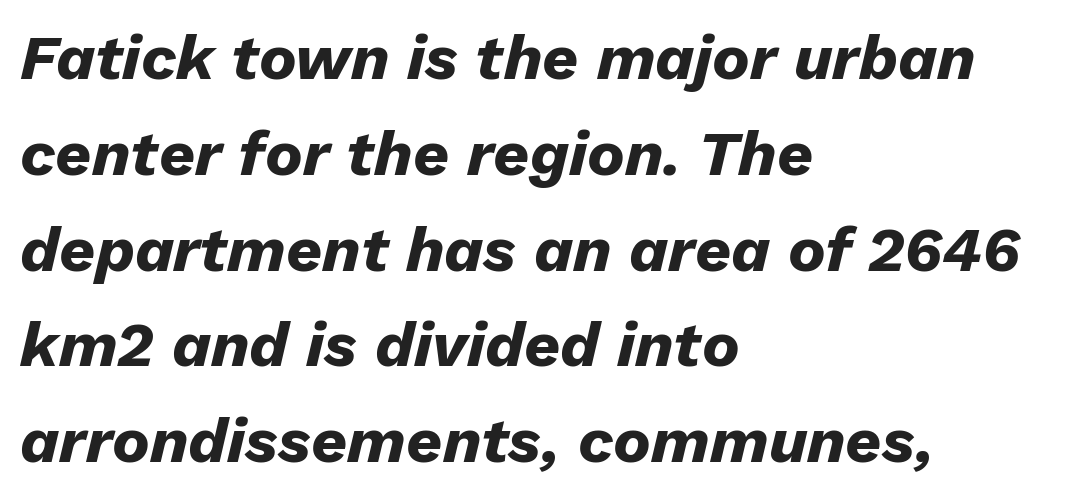
The image shows 63 px heavy type, italic (leaning right); set left-aligned, normal line spacing (1.52x), normal letter spacing, not underlined; low stroke contrast and a medium x-height.
